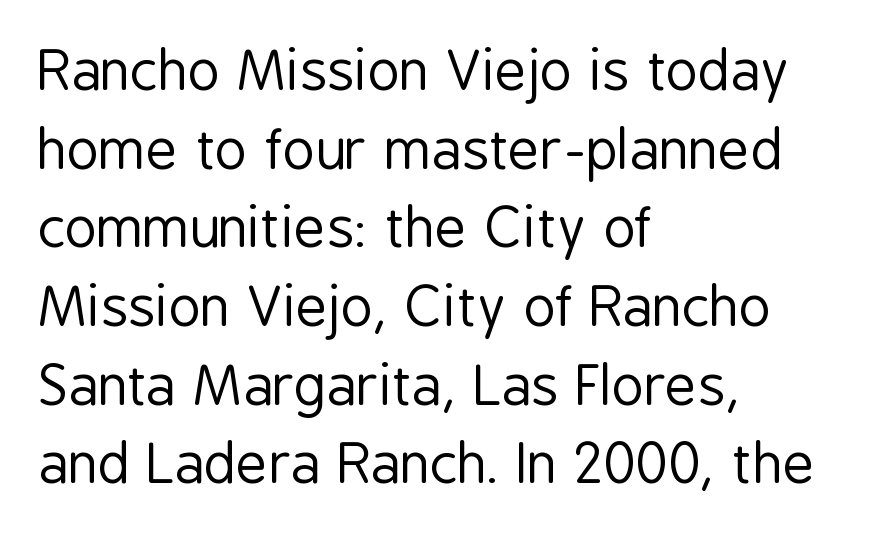
Q: Is the text bold? A: No.
Q: Is the text italic (slanted)? A: No, it is upright.
Q: Is the typeface a serif or a sans-serif typeface? A: Sans-serif.
Q: Is the text underlined? A: No.
Q: How is the paragraph aligned? A: Left-aligned.
Q: Is the spacing between letters normal or unusually wide? A: Normal.
Q: Is the spacing between lines tight, normal or loose? A: Normal.
Q: Width (condensed, normal, or wide)? A: Condensed.
Q: Stroke contrast? A: Low.
Q: x-height? A: Medium.
Q: Monospaced? A: No.
